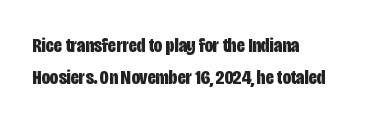
Q: Is the text bold? A: Yes.
Q: Is the text italic (slanted)? A: No, it is upright.
Q: Is the text underlined? A: No.
Q: How is the paragraph aligned? A: Left-aligned.
Q: Is the spacing between letters normal or unusually wide? A: Normal.
Q: Is the spacing between lines tight, normal or loose? A: Normal.
